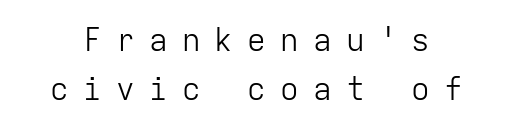
Q: Is the text bold? A: No.
Q: Is the text italic (slanted)? A: No, it is upright.
Q: Is the typeface a serif or a sans-serif typeface? A: Sans-serif.
Q: Is the text underlined? A: No.
Q: Is the spacing between letters normal or unusually wide? A: Unusually wide.
Q: Is the spacing between lines tight, normal or loose? A: Normal.
Q: Width (condensed, normal, or wide)? A: Normal.
Q: Stroke contrast? A: Low.
Q: x-height? A: Medium.
Q: Monospaced? A: Yes.
